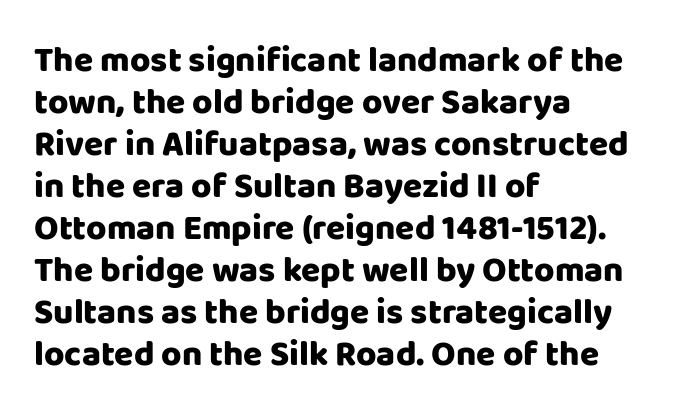
{"serif": "no", "italic": "no", "bold": "yes", "weight": "heavy", "width": "normal", "stroke_contrast": "low", "x_height": "large", "monospaced": "no", "underline": "no", "align": "left", "line_spacing_ratio": 1.2, "letter_spacing": "normal", "letter_spacing_em": 0.0, "glyph_px": 35}
